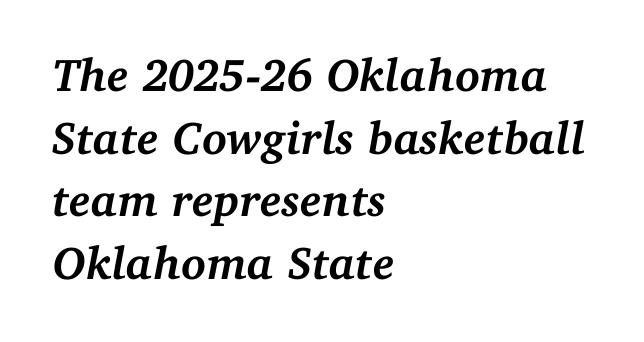
The image shows 46 px semibold serif type, italic (leaning right); set left-aligned, normal line spacing (1.36x), normal letter spacing, not underlined; medium stroke contrast and a medium x-height.
